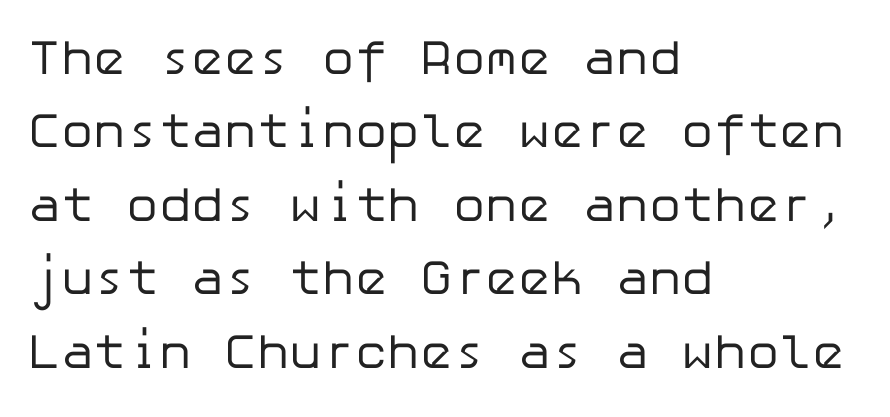
What kind of face is this? One without serifs — a sans. Each word holds together tightly as a unit, with standard inter-letter gaps. Nope, not italic — everything's standing straight. The leading is moderate, giving the passage an even texture.
